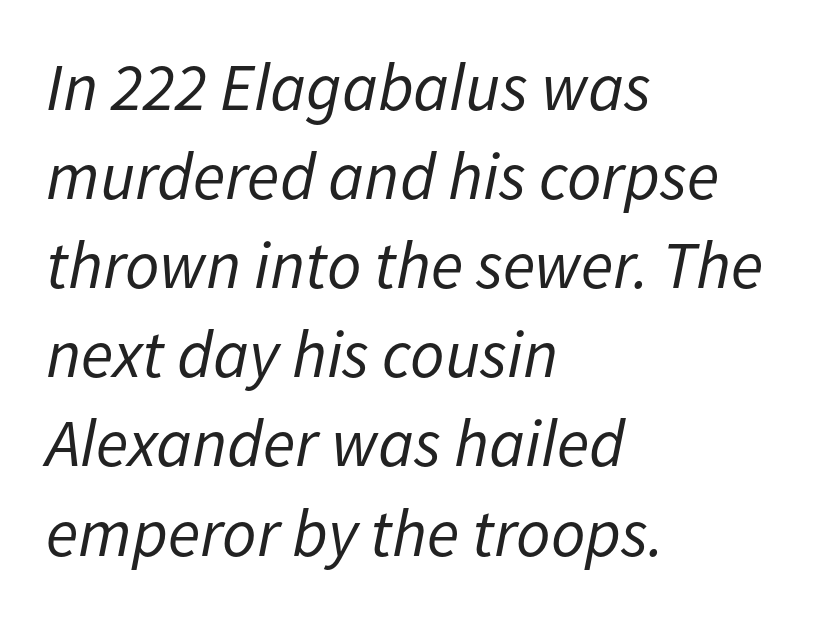
Q: Is the text bold? A: No.
Q: Is the text italic (slanted)? A: Yes, it leans right by about 11 degrees.
Q: Is the text underlined? A: No.
Q: How is the paragraph aligned? A: Left-aligned.
Q: Is the spacing between letters normal or unusually wide? A: Normal.
Q: Is the spacing between lines tight, normal or loose? A: Normal.
Q: Width (condensed, normal, or wide)? A: Normal.
Q: Stroke contrast? A: Low.
Q: x-height? A: Medium.
Q: Monospaced? A: No.
